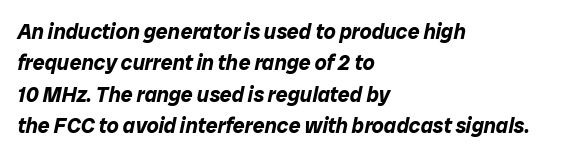
{"italic": "yes", "lean": "right", "slant_degrees": 12, "bold": "yes", "underline": "no", "align": "left", "line_spacing": "normal", "line_spacing_ratio": 1.49, "letter_spacing": "normal", "letter_spacing_em": 0.0, "glyph_px": 21}
